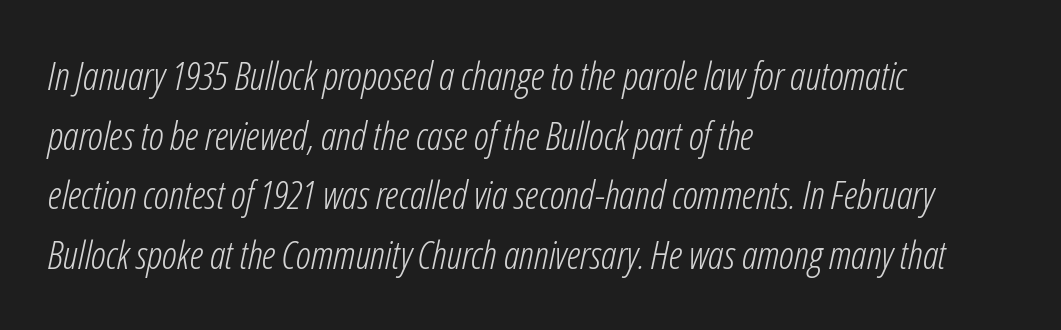
Observe the lean: these are italic letterforms. Honestly, the row spacing looks completely unremarkable. Glyph-to-glyph distance matches everyday printed text. The typesetting does not lean heavy: it is not bold. The gap between lines stays unmarked. The face used here is proportionally spaced, like ordinary book or web type.
